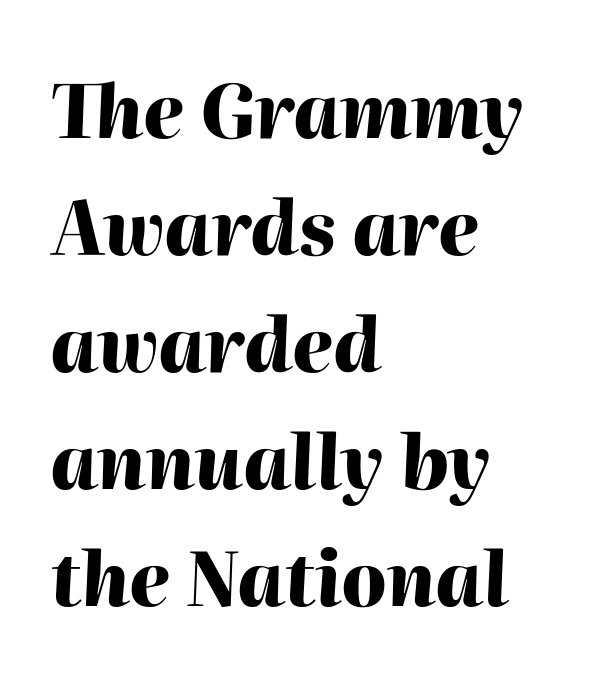
Q: Is the text bold? A: Yes.
Q: Is the text italic (slanted)? A: Yes, it leans right by about 2 degrees.
Q: Is the text underlined? A: No.
Q: How is the paragraph aligned? A: Left-aligned.
Q: Is the spacing between letters normal or unusually wide? A: Normal.
Q: Is the spacing between lines tight, normal or loose? A: Normal.
Q: Width (condensed, normal, or wide)? A: Normal.
Q: Stroke contrast? A: High.
Q: x-height? A: Medium.
Q: Monospaced? A: No.
